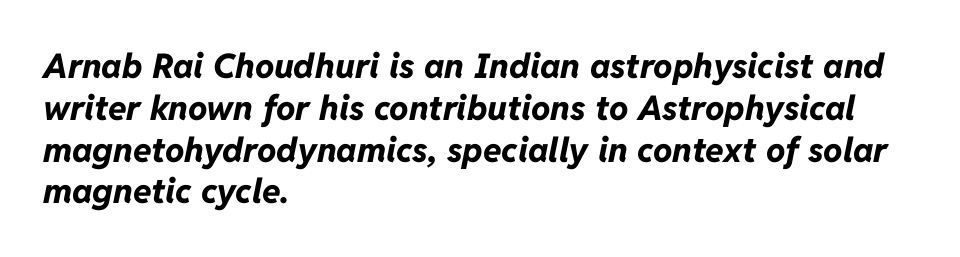
The image shows 34 px bold type, italic (leaning right); set left-aligned, line spacing 1.23x, normal letter spacing, not underlined; low stroke contrast and a medium x-height.
